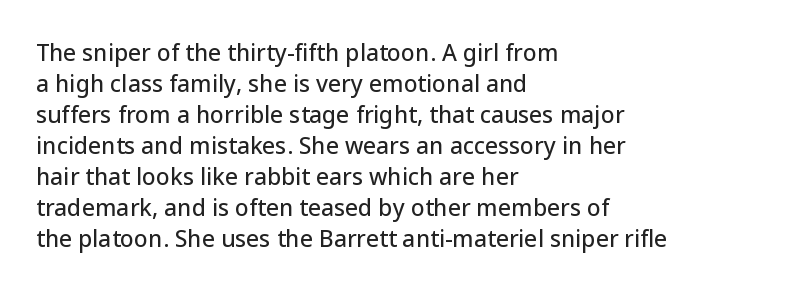
Q: Is the text italic (slanted)? A: No, it is upright.
Q: Is the text underlined? A: No.
Q: How is the paragraph aligned? A: Left-aligned.
Q: Is the spacing between letters normal or unusually wide? A: Normal.
Q: Is the spacing between lines tight, normal or loose? A: Normal.
